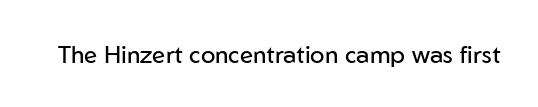
The image shows 24 px text type, upright; set normal letter spacing, not underlined.
